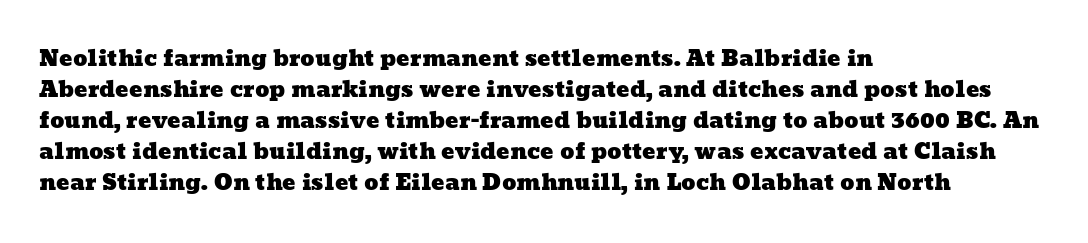
In CSS terms this would be text-align: left. Type without underlining. Does the leading feel generous? No, just average. Does extra space separate the letters? No, they use regular spacing.
